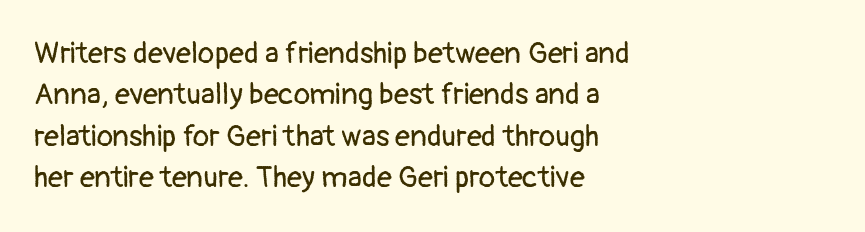
The image shows 30 px regular-weight sans-serif type, upright; set left-aligned, normal line spacing (1.38x), normal letter spacing, not underlined; low stroke contrast and a medium x-height.
